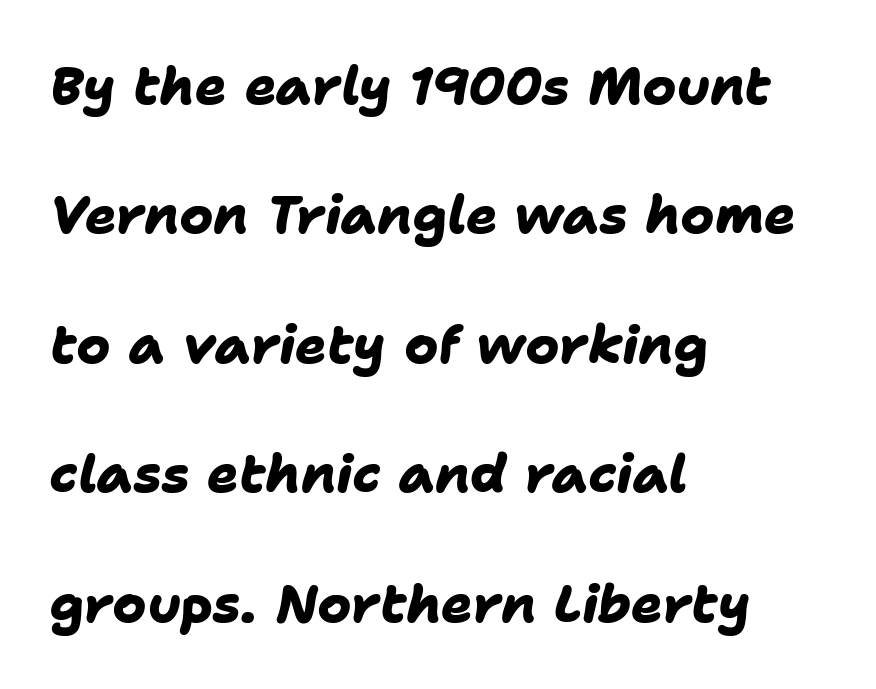
The compositor pushed each line to the left boundary. Notice how thick the strokes are: this is what a full bold looks like. Does the leading feel generous? Absolutely, it's lavish. Typographically, this falls in the sans-serif category. Quick note: underline off.
